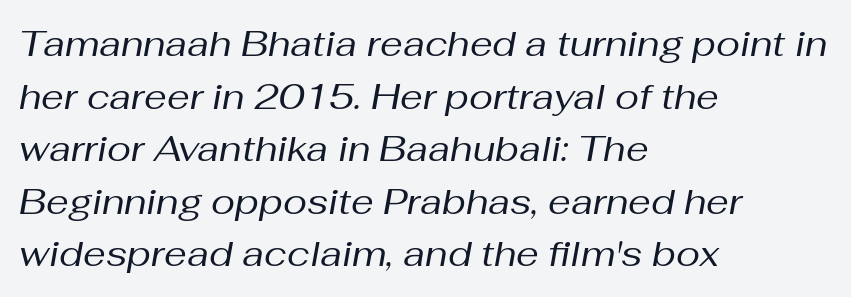
{"italic": "yes", "lean": "right", "slant_degrees": 10, "bold": "no", "weight": "regular", "width": "normal", "stroke_contrast": "medium", "x_height": "medium", "monospaced": "no", "underline": "no", "align": "left", "line_spacing": "normal", "line_spacing_ratio": 1.46, "letter_spacing": "normal", "letter_spacing_em": 0.0, "glyph_px": 36}
